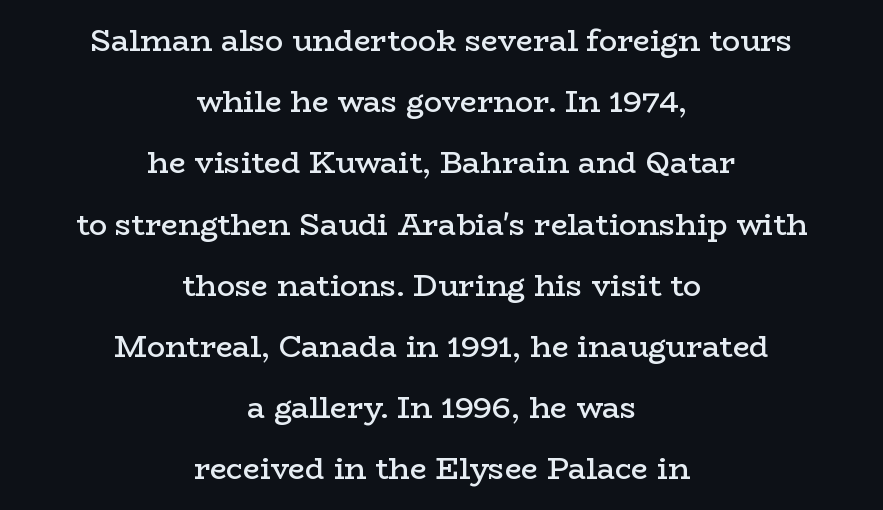
Ordinary non-slanted type is in use. The letters carry serifs — small finishing strokes at the ends of their stems. Short note: letters normally spaced. The passage shown is not underscored anywhere. The vertical gap from one line to the next is large.
